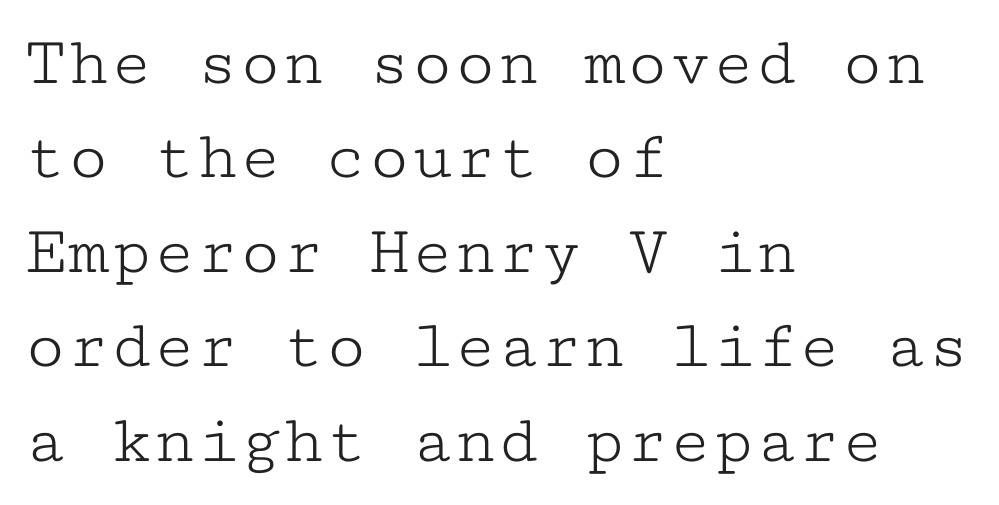
{"serif": "yes", "italic": "no", "bold": "no", "weight": "light", "width": "wide", "stroke_contrast": "low", "x_height": "medium", "monospaced": "yes", "underline": "no", "align": "left", "line_spacing": "normal", "line_spacing_ratio": 1.33, "letter_spacing": "normal", "letter_spacing_em": 0.0, "glyph_px": 71}
